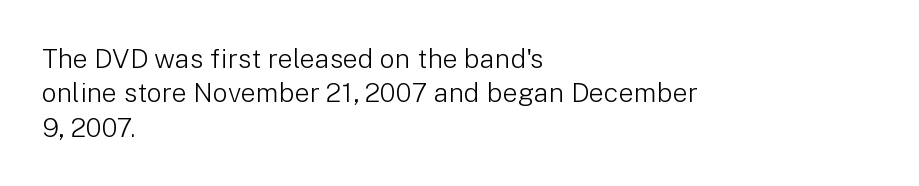
The image shows 27 px text type, upright; set left-aligned, normal line spacing (1.27x), normal letter spacing, not underlined.
